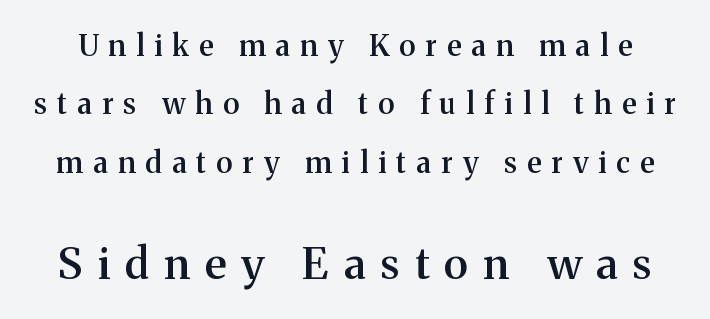
{"serif": "yes", "italic": "no", "bold": "semi", "weight": "semibold", "width": "normal", "stroke_contrast": "medium", "x_height": "medium", "monospaced": "no", "underline": "no", "line_spacing": "loose", "line_spacing_ratio": 2.01, "letter_spacing": "wide", "letter_spacing_em": 0.35, "larger_block": "second", "size_ratio": 1.48, "glyph_px": 43}
